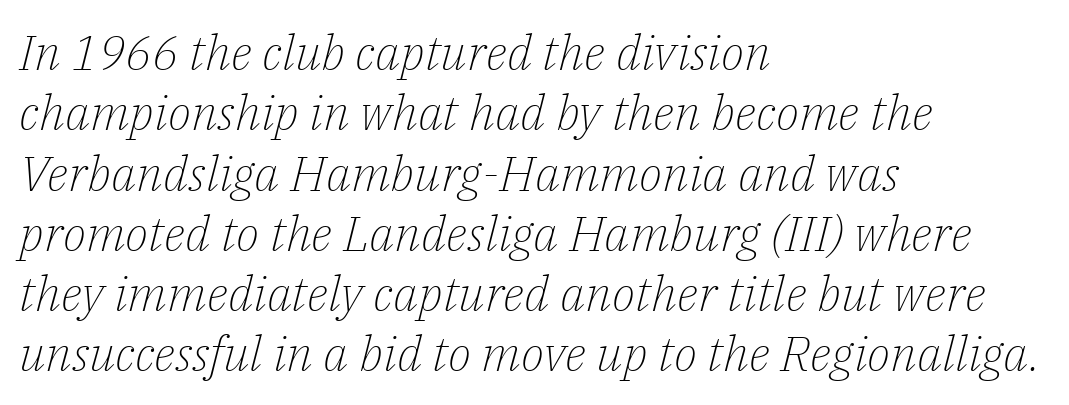
Q: Is the text bold? A: No.
Q: Is the text italic (slanted)? A: Yes, it leans right by about 14 degrees.
Q: Is the typeface a serif or a sans-serif typeface? A: Serif.
Q: Is the text underlined? A: No.
Q: How is the paragraph aligned? A: Left-aligned.
Q: Is the spacing between letters normal or unusually wide? A: Normal.
Q: Width (condensed, normal, or wide)? A: Normal.
Q: Stroke contrast? A: Low.
Q: x-height? A: Medium.
Q: Monospaced? A: No.
